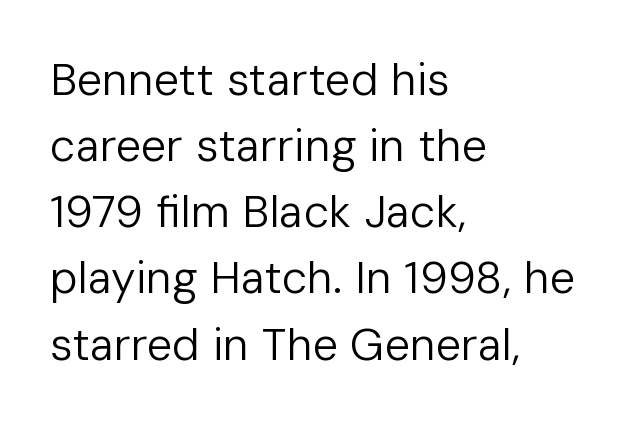
The image shows 45 px regular-weight sans-serif type, upright; set left-aligned, normal line spacing (1.47x), normal letter spacing, not underlined; low stroke contrast and a medium x-height.
